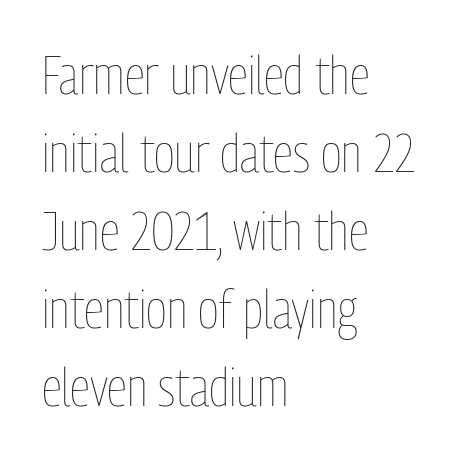
The image shows 53 px thin, condensed type, upright; set left-aligned, normal line spacing (1.47x), normal letter spacing, not underlined; low stroke contrast and a medium x-height.
